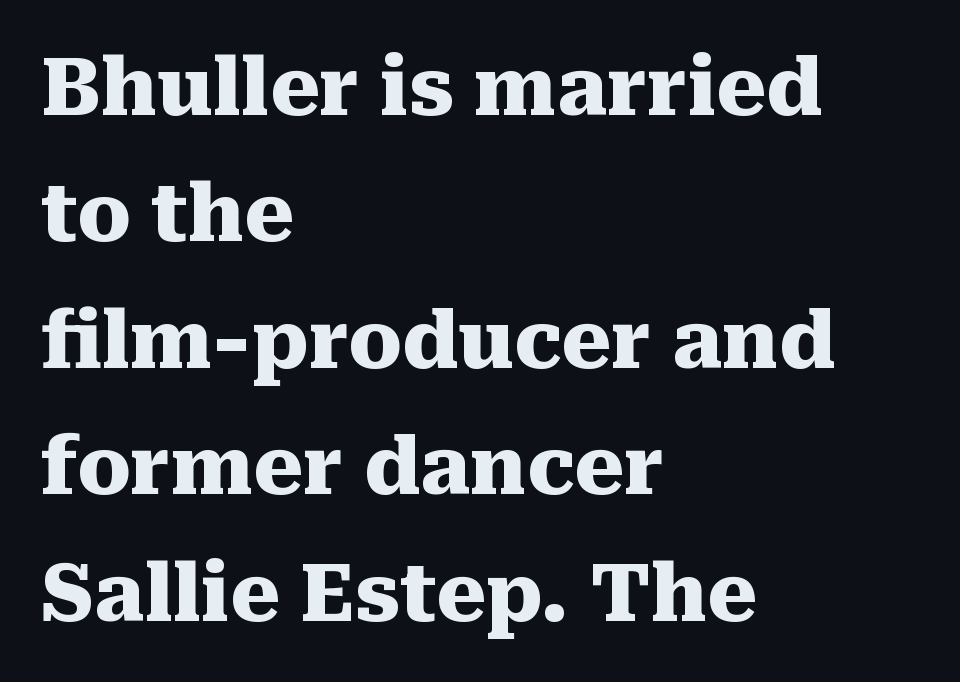
{"serif": "yes", "italic": "no", "bold": "yes", "weight": "heavy", "width": "normal", "stroke_contrast": "medium", "x_height": "medium", "monospaced": "no", "underline": "no", "align": "left", "line_spacing": "normal", "line_spacing_ratio": 1.6, "letter_spacing": "normal", "letter_spacing_em": 0.0, "glyph_px": 79}
